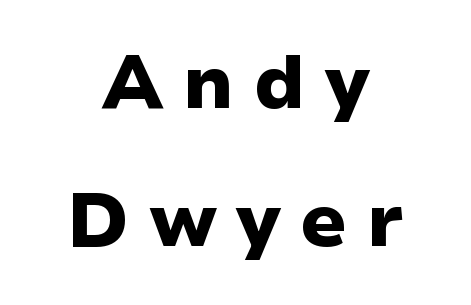
The image shows 76 px heavy sans-serif type, upright; set centered, line spacing 1.82x, unusually wide letter spacing (+0.27 em), not underlined; low stroke contrast and a medium x-height.
